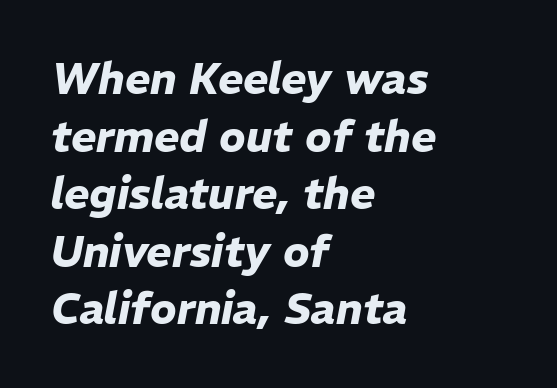
The image shows 43 px heavy type, italic (leaning right); set left-aligned, normal line spacing (1.34x), normal letter spacing, not underlined; low stroke contrast and a medium x-height.
